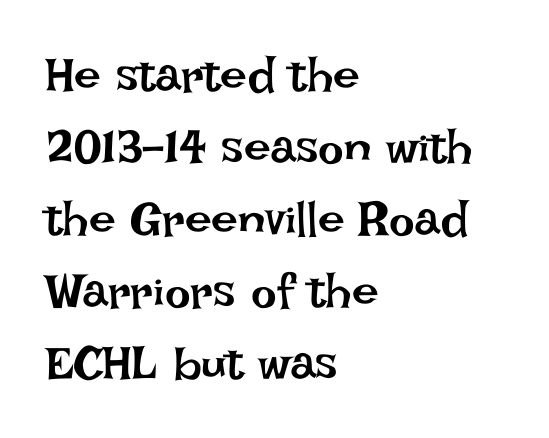
A student would call this left alignment; a typographer would say flush left, rag right. Interline gaps are of average width in this sample. The typesetting does not lean heavy: it is not bold. Every character sits straight up, as roman type does. The letters advance in unequal steps, a hallmark of proportional type. The gaps between neighbouring characters are ordinary and unremarkable.
